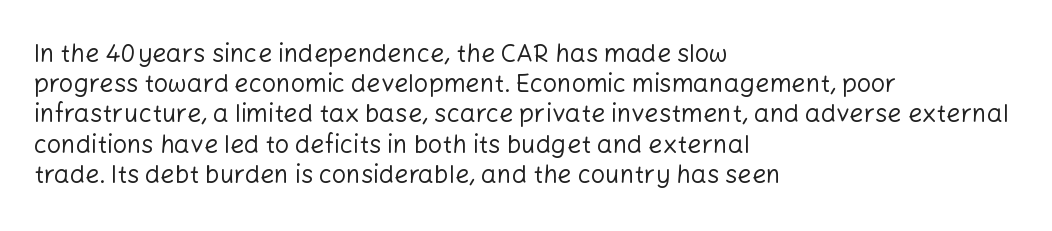
In terms of posture, this sample is upright. The rendering keeps characters at their native spacing. Caption: face not bold, strokes unweighted. The string is rendered with underlining switched off. Horizontal alignment here is leftward, the default for most running prose.
